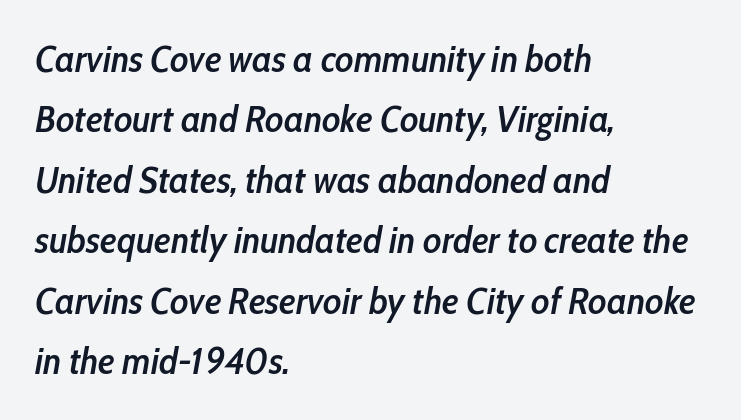
The image shows 38 px semibold, condensed type, italic (leaning right); set left-aligned, normal line spacing (1.59x), normal letter spacing, not underlined; low stroke contrast and a medium x-height.
